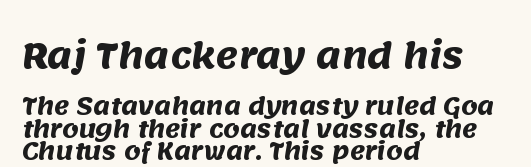
Underlining? Definitely not there. A typesetter would call this proportional, since set widths differ per character. Two sizes are in play, and the larger belongs to the first block. Leftover space on each line is placed entirely after the last word.
